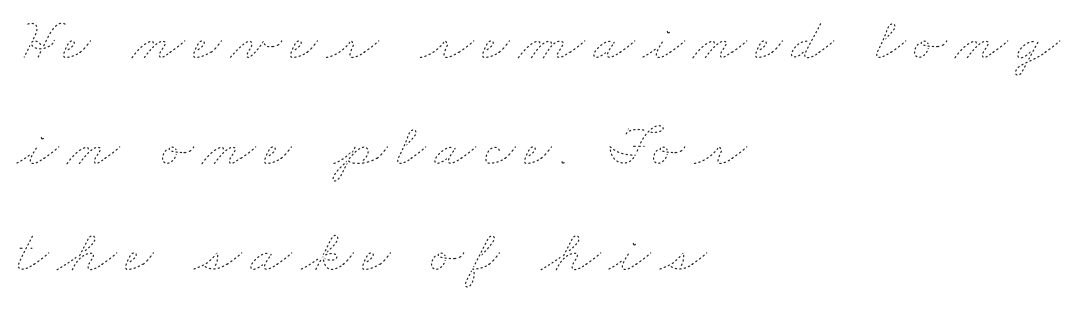
Q: Is the text bold? A: No.
Q: Is the text underlined? A: No.
Q: How is the paragraph aligned? A: Left-aligned.
Q: Width (condensed, normal, or wide)? A: Wide.
Q: Stroke contrast? A: Low.
Q: x-height? A: Small.
Q: Monospaced? A: No.
